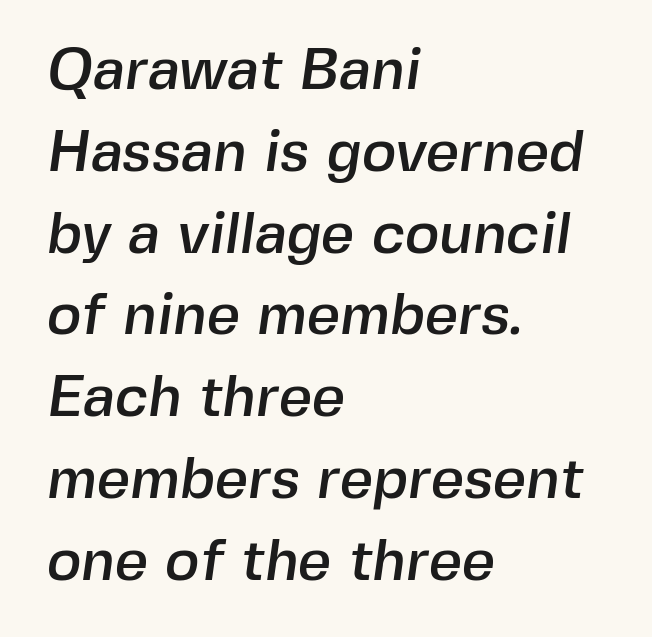
Nothing sits at the stroke ends, so this counts as sans-serif. Glance below the letters and you will spot only blank space. Leading matches the norm, producing a regular column. Think of a printed novel: that variable character pitch is what you see here.
